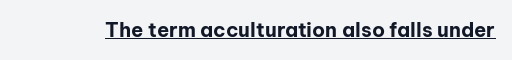
Weight: bold. Is the letter spacing exaggerated? No — it looks like the ordinary default. In designer terms, the underline attribute is active on this setting. A roman cut, with each character standing at attention.
